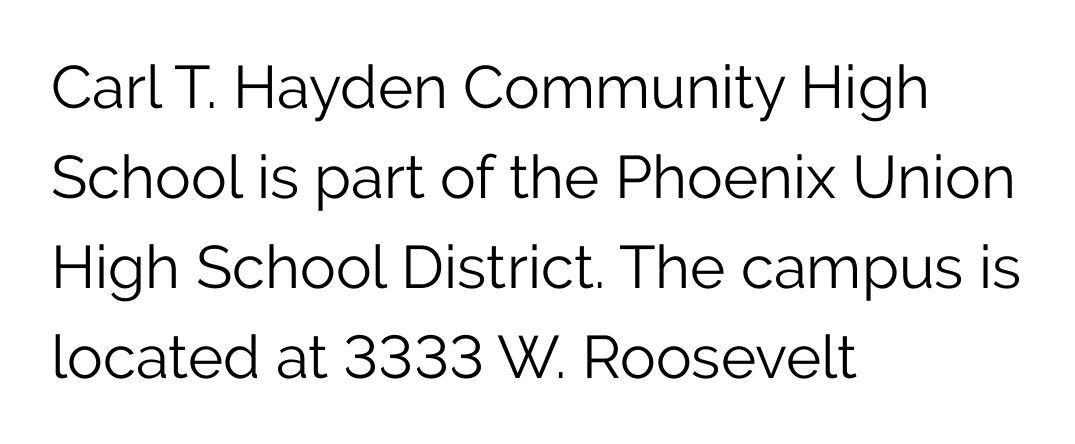
{"serif": "no", "italic": "no", "bold": "no", "weight": "light", "width": "normal", "stroke_contrast": "low", "x_height": "medium", "monospaced": "no", "underline": "no", "align": "left", "line_spacing": "normal", "line_spacing_ratio": 1.5, "letter_spacing": "normal", "letter_spacing_em": 0.0, "glyph_px": 60}
